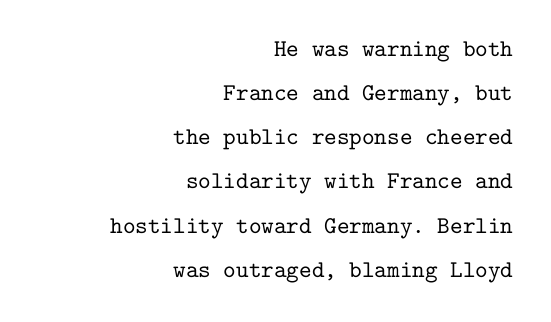
Q: Is the text italic (slanted)? A: No, it is upright.
Q: Is the text underlined? A: No.
Q: How is the paragraph aligned? A: Right-aligned.
Q: Is the spacing between letters normal or unusually wide? A: Normal.
